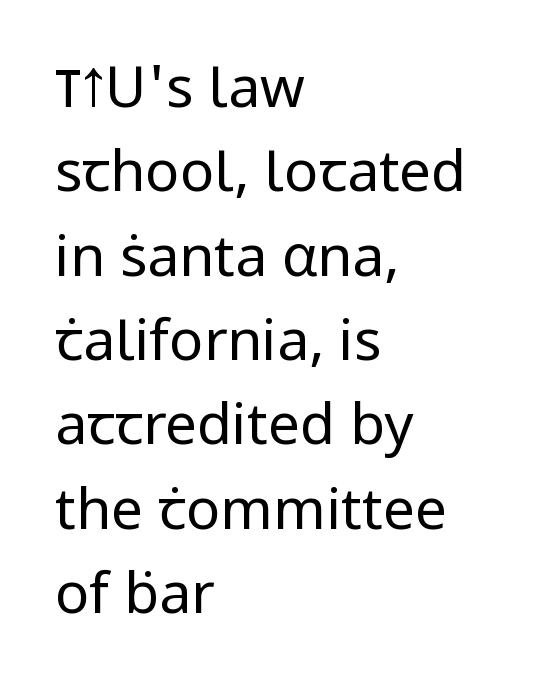
The face used here is rendered with its standard letterfit. Unmarked baselines from the first word to the last. You can tell it's not italic because the verticals are truly vertical. The font family rendered here belongs to the sans-serif group.
